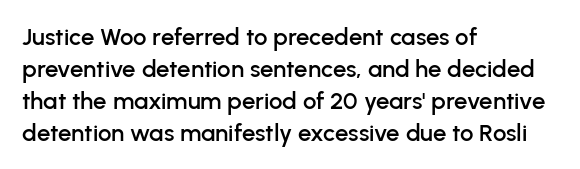
Q: Is the text italic (slanted)? A: No, it is upright.
Q: Is the text underlined? A: No.
Q: How is the paragraph aligned? A: Left-aligned.
Q: Is the spacing between letters normal or unusually wide? A: Normal.
Q: Is the spacing between lines tight, normal or loose? A: Normal.
